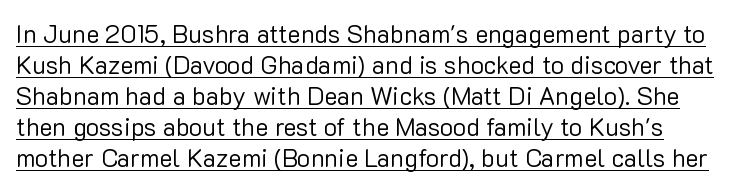
Inter-character spacing is left at the font's built-in metrics. The font is comparable to plain body text, perhaps lighter. A baseline rule has been typeset under these characters. Rendered with straight, roman letterforms.
